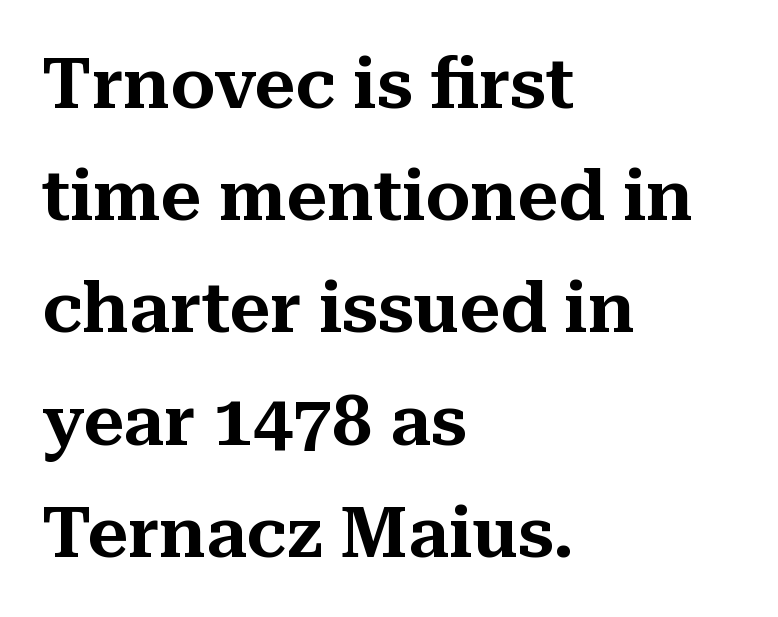
{"serif": "yes", "italic": "no", "width": "normal", "stroke_contrast": "medium", "x_height": "medium", "monospaced": "no", "underline": "no", "align": "left", "line_spacing": "normal", "line_spacing_ratio": 1.58, "letter_spacing": "normal", "letter_spacing_em": 0.0, "glyph_px": 71}
